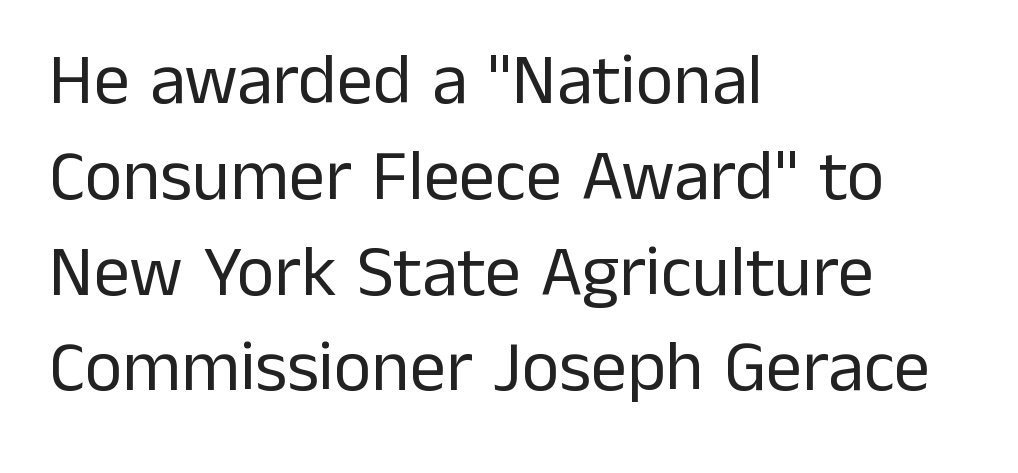
Q: Is the text bold? A: No.
Q: Is the text italic (slanted)? A: No, it is upright.
Q: Is the typeface a serif or a sans-serif typeface? A: Sans-serif.
Q: Is the text underlined? A: No.
Q: How is the paragraph aligned? A: Left-aligned.
Q: Is the spacing between letters normal or unusually wide? A: Normal.
Q: Is the spacing between lines tight, normal or loose? A: Normal.
Q: Width (condensed, normal, or wide)? A: Normal.
Q: Stroke contrast? A: Low.
Q: x-height? A: Medium.
Q: Monospaced? A: No.
